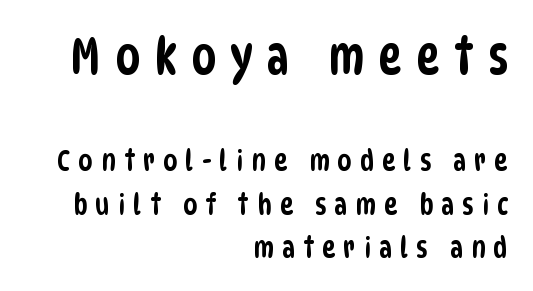
Font category for this specimen: sans-serif. The block of text has a typical density, with ordinary space between rows. Do the characters align in a grid? No, the font is proportional. Each line ends at the same right margin while the left side varies. Observe the wide spacing: letters keep a clear distance from each other. Has an underline been added? It has not.
